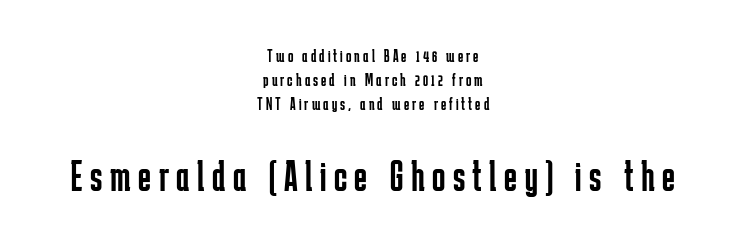
Centered paragraph, ragged on both sides. The foot of each line stays bare and open. The designer went with a sans here, leaving each stem footless. A typesetter would call this proportional, since set widths differ per character. No extra ink here — the face is not bold. When letters stand straight like this, we call the style roman or upright.
